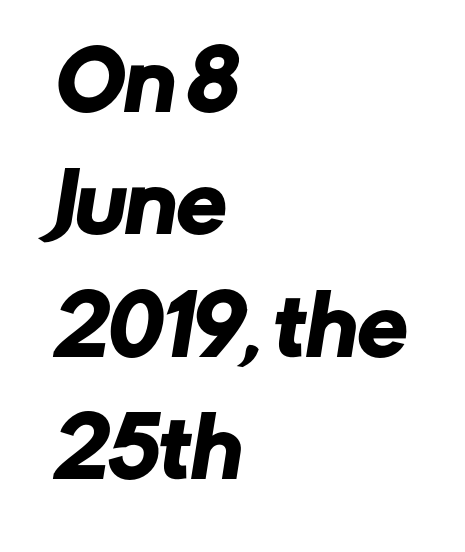
Q: Is the typeface a serif or a sans-serif typeface? A: Sans-serif.
Q: Is the text underlined? A: No.
Q: How is the paragraph aligned? A: Left-aligned.
Q: Is the spacing between letters normal or unusually wide? A: Normal.
Q: Is the spacing between lines tight, normal or loose? A: Normal.
Q: Width (condensed, normal, or wide)? A: Normal.
Q: Stroke contrast? A: Low.
Q: x-height? A: Medium.
Q: Monospaced? A: No.
